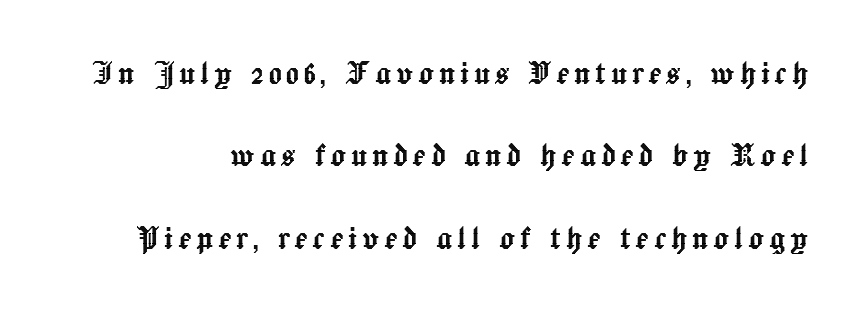
The image shows 39 px text type, upright; set loose line spacing (2.11x), not underlined; a medium x-height.
